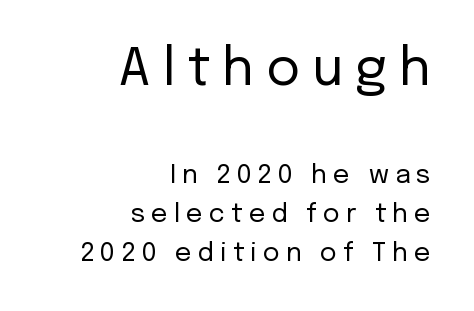
Q: Is the text bold? A: No.
Q: Is the text italic (slanted)? A: No, it is upright.
Q: Is the typeface a serif or a sans-serif typeface? A: Sans-serif.
Q: Is the text underlined? A: No.
Q: How is the paragraph aligned? A: Right-aligned.
Q: Is the spacing between letters normal or unusually wide? A: Unusually wide.
Q: Is the spacing between lines tight, normal or loose? A: Normal.
Q: Which block of text is set in a larger size, the first (top) or the second (bottom)? A: The first (top) one.
Q: Width (condensed, normal, or wide)? A: Normal.
Q: Stroke contrast? A: Low.
Q: x-height? A: Medium.
Q: Monospaced? A: No.
